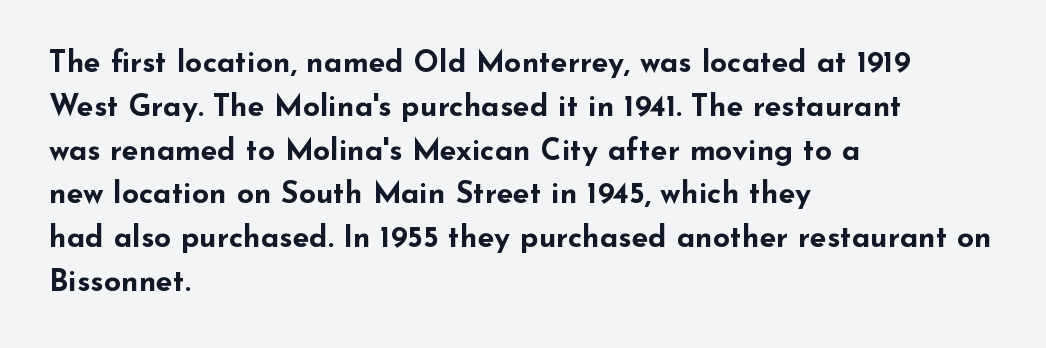
Q: Is the text bold? A: Yes.
Q: Is the text italic (slanted)? A: No, it is upright.
Q: Is the typeface a serif or a sans-serif typeface? A: Sans-serif.
Q: Is the text underlined? A: No.
Q: How is the paragraph aligned? A: Left-aligned.
Q: Is the spacing between letters normal or unusually wide? A: Normal.
Q: Is the spacing between lines tight, normal or loose? A: Normal.
Q: Width (condensed, normal, or wide)? A: Wide.
Q: Stroke contrast? A: Low.
Q: x-height? A: Small.
Q: Monospaced? A: No.
